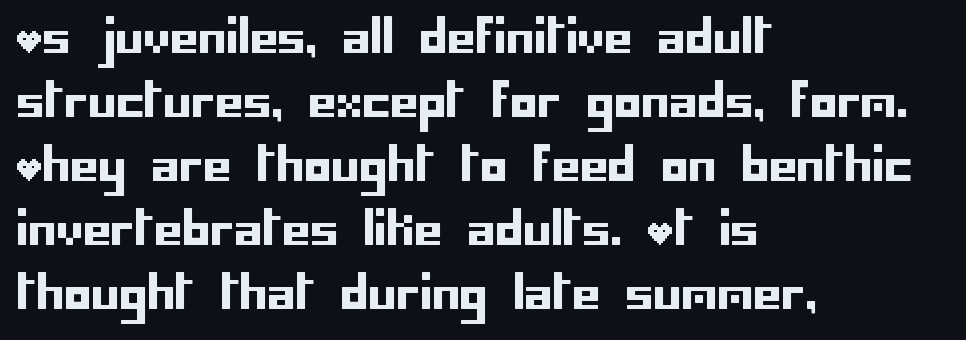
The text block is weighted toward the left margin, trailing off unevenly rightward. The type family on display is of the sans-serif kind. How would I describe the line gaps? Plain and ordinary. Quick note: underline off. Style check: upright.
